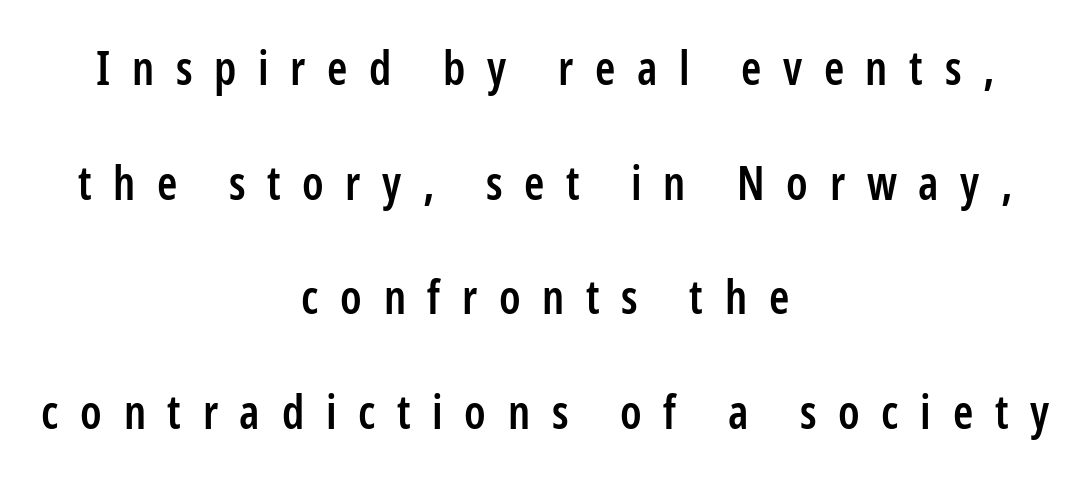
The image shows 46 px semibold, condensed sans-serif type, upright; set centered, loose line spacing (2.49x), unusually wide letter spacing (+0.47 em), not underlined; low stroke contrast and a medium x-height.
